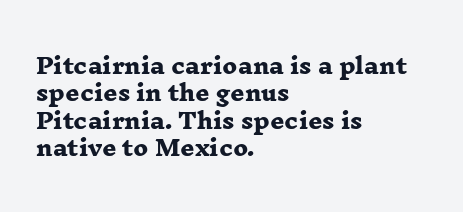
{"bold": "yes", "underline": "no", "align": "left", "line_spacing_ratio": 1.24, "letter_spacing": "normal", "letter_spacing_em": 0.0, "glyph_px": 22}
